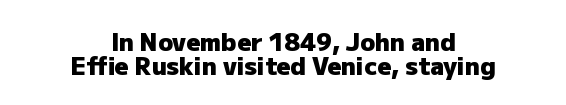
{"italic": "no", "bold": "yes", "underline": "no", "align": "center", "line_spacing": "tight", "line_spacing_ratio": 0.99, "letter_spacing": "normal", "letter_spacing_em": 0.0, "glyph_px": 24}
